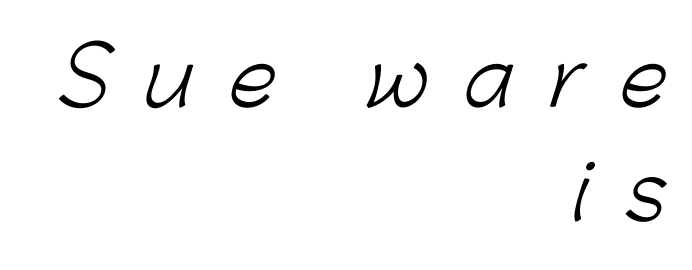
The image shows 76 px light sans-serif type; set right-aligned, normal line spacing (1.5x), unusually wide letter spacing (+0.47 em), not underlined; low stroke contrast and a medium x-height.
